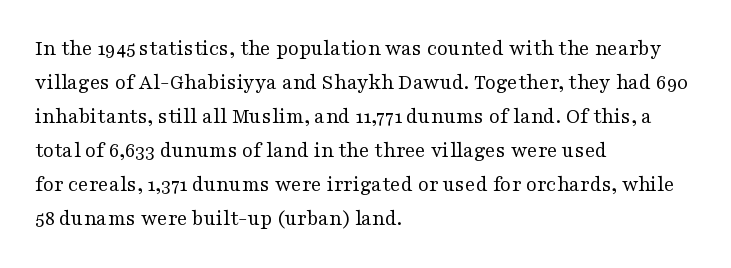
The image shows 22 px text type, upright; set left-aligned, normal line spacing (1.55x), normal letter spacing, not underlined.
